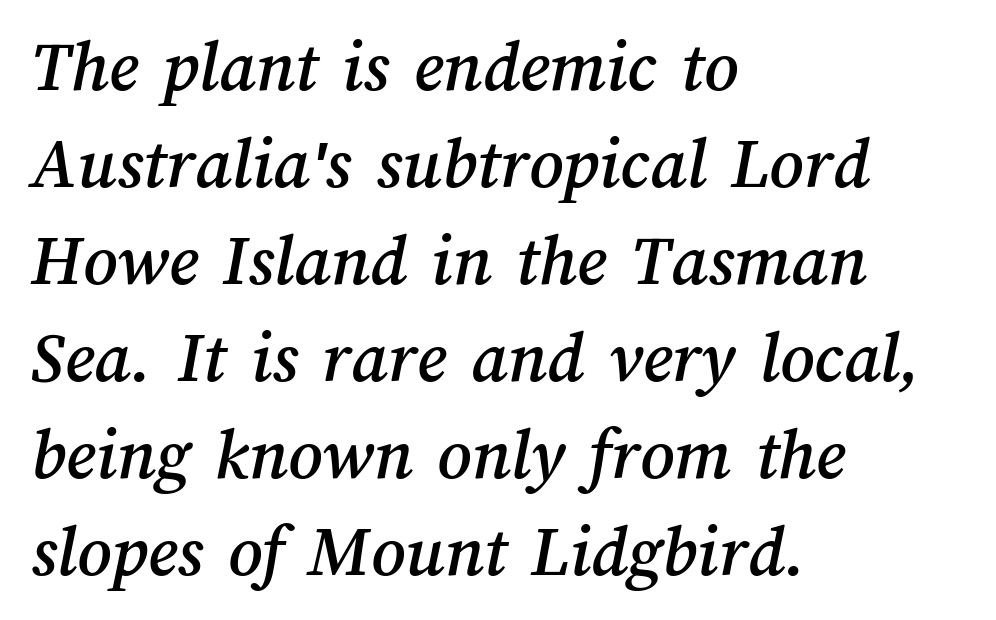
No word sits above an underline. One-word summary of the alignment: left. Baseline-to-baseline distance is the conventional proportion of letter height. Character widths vary here, with narrow letters taking less room than wide ones.
